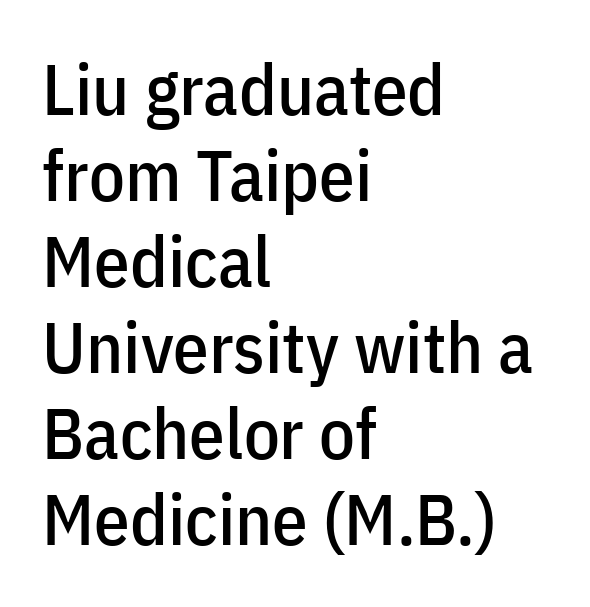
Q: Is the text italic (slanted)? A: No, it is upright.
Q: Is the typeface a serif or a sans-serif typeface? A: Sans-serif.
Q: Is the text underlined? A: No.
Q: How is the paragraph aligned? A: Left-aligned.
Q: Is the spacing between letters normal or unusually wide? A: Normal.
Q: Width (condensed, normal, or wide)? A: Condensed.
Q: Stroke contrast? A: Low.
Q: x-height? A: Medium.
Q: Monospaced? A: No.
